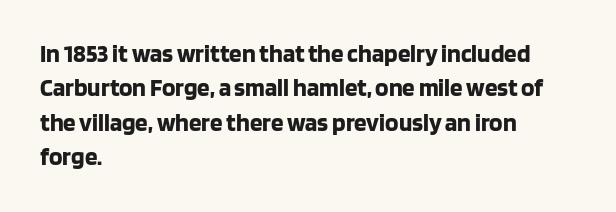
Plain, unruled lines of type. Italic: no, the glyphs are upright roman. The face used here has the dense, thick strokes of a bold. Compared with typical paragraphs, the rows here are spaced about the same. The paragraph has a hard left edge and a soft right edge. Here the glyphs are tracked normally, forming tight word shapes.
